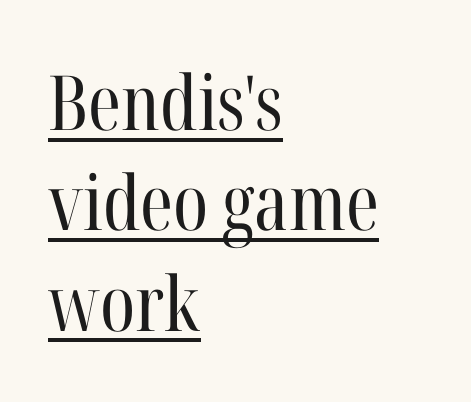
The image shows 76 px regular-weight, condensed serif type, upright; set left-aligned, normal line spacing (1.32x), normal letter spacing, underlined; high stroke contrast and a medium x-height.
